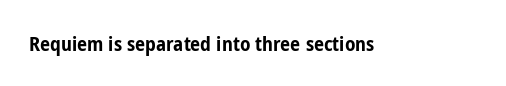
The image shows 20 px bold type, upright; set normal letter spacing, not underlined.
